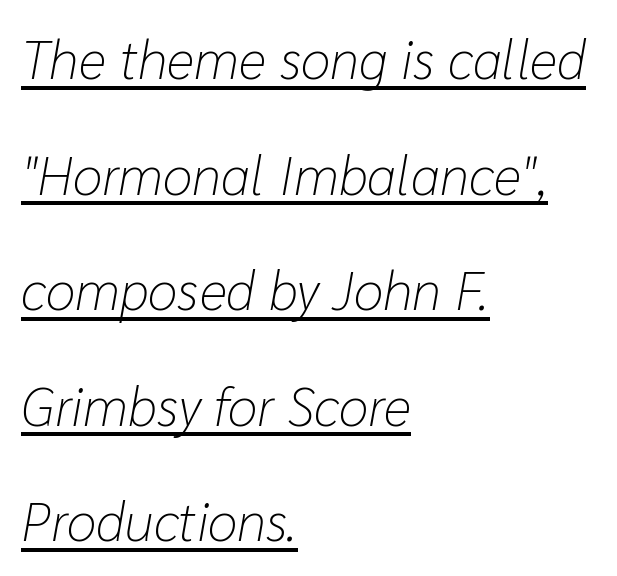
In terms of posture, this sample is oblique. Do the characters align in a grid? No, the font is proportional. This sample carries an underscore along the baseline area. Compared with typical paragraphs, the rows here are farther apart. The rendering anchors every line to the left-hand side.
